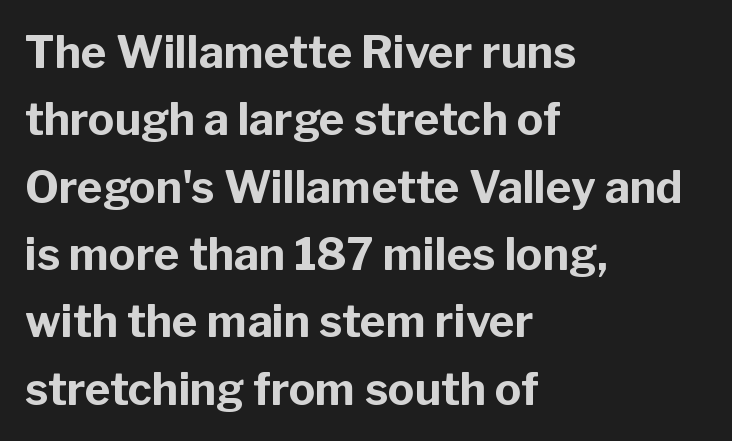
This sample has the flowing, uneven cadence of proportional lettering. How heavy is the stroke? Heavy — this is a bold. Descenders hang freely into open space. Unlike italic type, these characters show no tilt at all.
